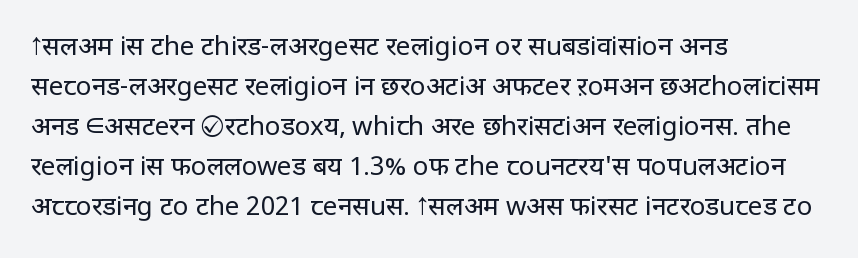
Q: Is the text bold? A: No.
Q: Is the text italic (slanted)? A: No, it is upright.
Q: Is the text underlined? A: No.
Q: How is the paragraph aligned? A: Left-aligned.
Q: Is the spacing between letters normal or unusually wide? A: Normal.
Q: Is the spacing between lines tight, normal or loose? A: Normal.
